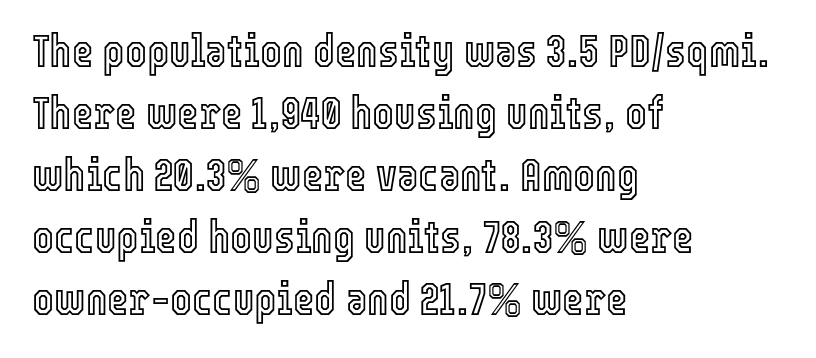
The image shows 46 px condensed type, upright; set left-aligned, normal line spacing (1.35x), normal letter spacing, not underlined; a medium x-height.
